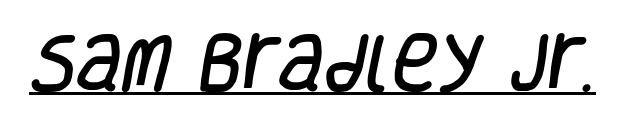
The image shows 63 px condensed sans-serif type; set normal letter spacing, underlined; low stroke contrast and a large x-height.
